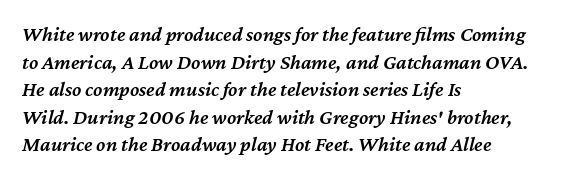
The text carries the slant typical of an italic or oblique font. The designer left line spacing at the default. Default kerning and tracking; the words read as compact shapes. A fair bit of extra ink — the face is semibold, not bold. This sample is left-justified, so line endings fall wherever the words run out.
